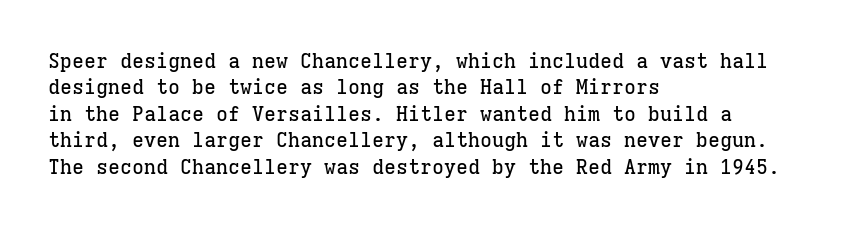
The image shows 20 px text type, upright; set left-aligned, normal line spacing (1.32x), normal letter spacing, not underlined.
